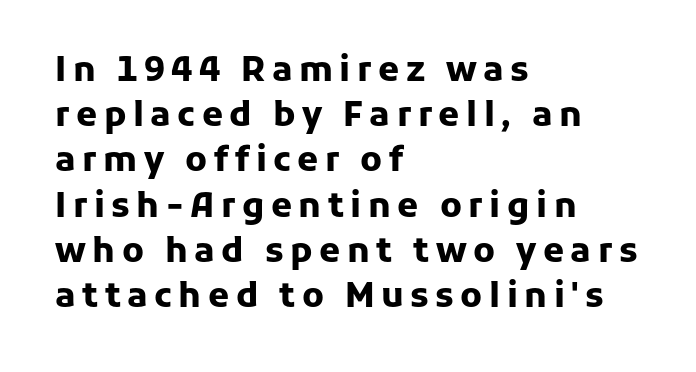
Quick note: not italic, upright. Notice how the passage keeps a crisp vertical edge on the left only. Is there much room between lines? A standard amount, neither cramped nor airy. The passage shown is typed in a proportional face where columns would drift.
